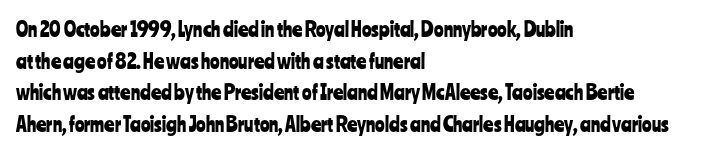
The baseline area is clear. The letterforms sit shoulder to shoulder at normal distance. Each line starts at the same left margin while the right side varies. You can tell it's not italic because the verticals are truly vertical.
